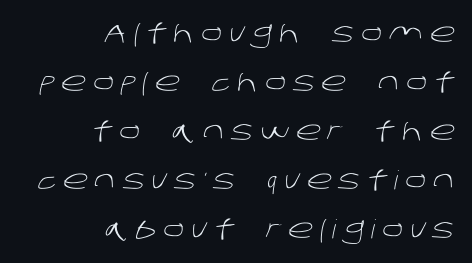
Typeset ragged left — the right edge is the straight one. The foot of each line stays bare and open. Counters stay open thanks to moderate or lighter strokes. Letter spacing: wide.
